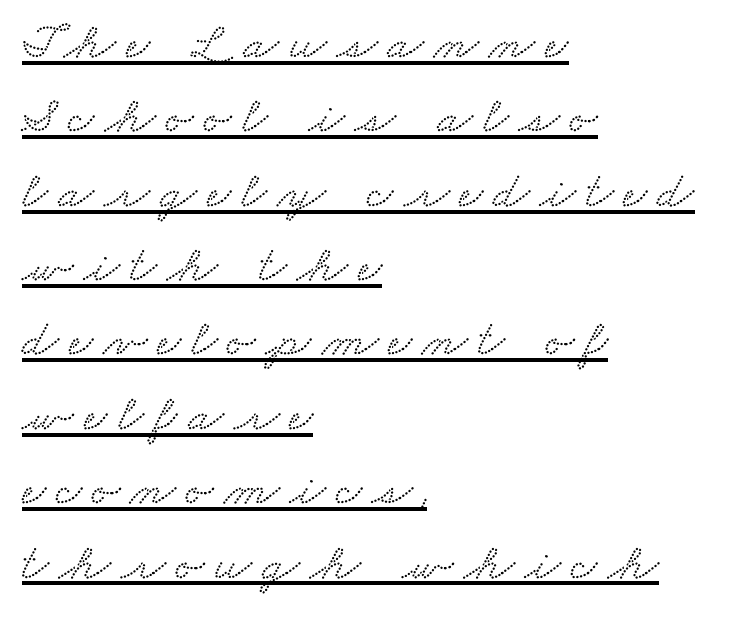
These lines have a slow, spaced-out rhythm from letter to letter. Quick note: underline on. These lines are rendered in a variable-pitch font. The space between consecutive lines is moderate. These lines stack with their left ends in a neat column.
